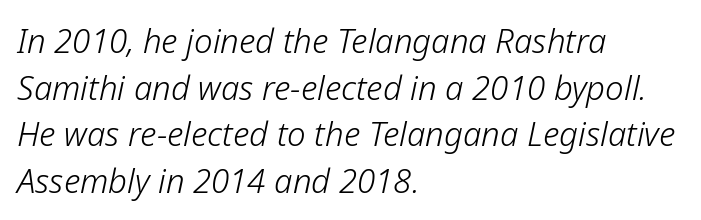
Does the leading feel generous? No, just average. Italic: yes, the glyphs are oblique. On a weight scale, this lands at 450 or below. The string is rendered with underlining switched off. Compared with a centered layout, this one pins lines to the left instead. Observe the ordinary spacing: letters are neighbours, not strangers.
